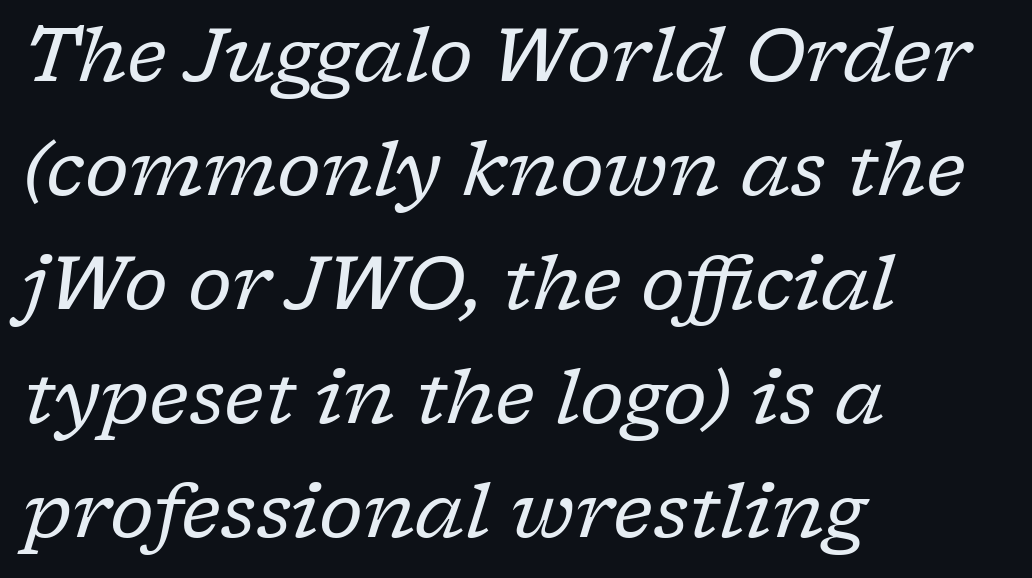
{"serif": "yes", "italic": "yes", "lean": "right", "slant_degrees": 17, "bold": "no", "weight": "regular", "width": "normal", "stroke_contrast": "low", "x_height": "medium", "monospaced": "no", "underline": "no", "align": "left", "line_spacing": "normal", "line_spacing_ratio": 1.52, "letter_spacing": "normal", "letter_spacing_em": 0.0, "glyph_px": 75}
